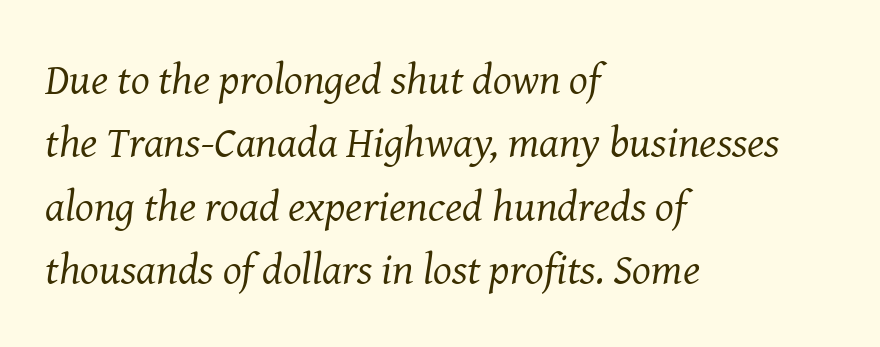
{"serif": "yes", "italic": "yes", "lean": "right", "slant_degrees": 8, "bold": "no", "weight": "regular", "width": "normal", "stroke_contrast": "medium", "x_height": "medium", "monospaced": "no", "underline": "no", "align": "left", "line_spacing": "normal", "line_spacing_ratio": 1.44, "letter_spacing": "normal", "letter_spacing_em": 0.0, "glyph_px": 44}
